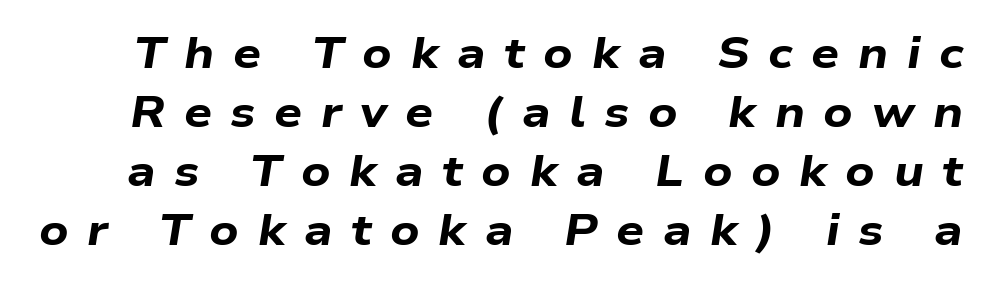
Q: Is the text bold? A: Yes.
Q: Is the text italic (slanted)? A: Yes, it leans right by about 9 degrees.
Q: Is the text underlined? A: No.
Q: Is the spacing between letters normal or unusually wide? A: Unusually wide.
Q: Is the spacing between lines tight, normal or loose? A: Normal.
Q: Width (condensed, normal, or wide)? A: Wide.
Q: Stroke contrast? A: Low.
Q: x-height? A: Medium.
Q: Monospaced? A: No.
